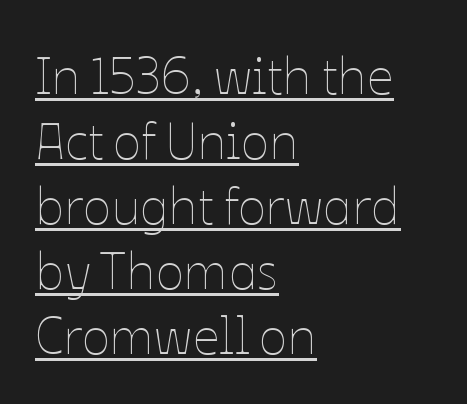
{"italic": "no", "bold": "no", "weight": "thin", "width": "normal", "stroke_contrast": "low", "x_height": "medium", "monospaced": "no", "underline": "yes", "align": "left", "line_spacing": "normal", "line_spacing_ratio": 1.25, "letter_spacing": "normal", "letter_spacing_em": 0.0, "glyph_px": 52}
